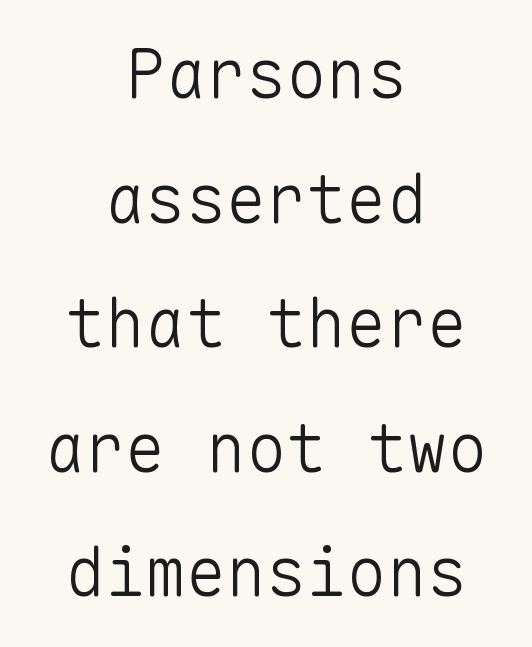
Q: Is the text bold? A: No.
Q: Is the text italic (slanted)? A: No, it is upright.
Q: Is the typeface a serif or a sans-serif typeface? A: Sans-serif.
Q: Is the text underlined? A: No.
Q: How is the paragraph aligned? A: Centered.
Q: Is the spacing between letters normal or unusually wide? A: Normal.
Q: Width (condensed, normal, or wide)? A: Normal.
Q: Stroke contrast? A: Low.
Q: x-height? A: Medium.
Q: Monospaced? A: Yes.
